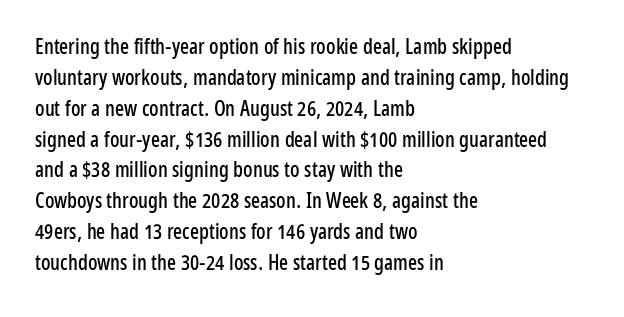
{"italic": "no", "underline": "no", "align": "left", "line_spacing": "normal", "line_spacing_ratio": 1.47, "letter_spacing": "normal", "letter_spacing_em": 0.0, "glyph_px": 21}
